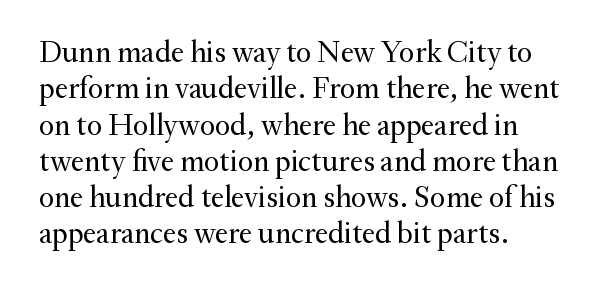
{"serif": "yes", "italic": "no", "bold": "no", "weight": "regular", "width": "normal", "stroke_contrast": "medium", "x_height": "small", "monospaced": "no", "underline": "no", "align": "left", "line_spacing_ratio": 1.21, "letter_spacing": "normal", "letter_spacing_em": 0.0, "glyph_px": 30}
